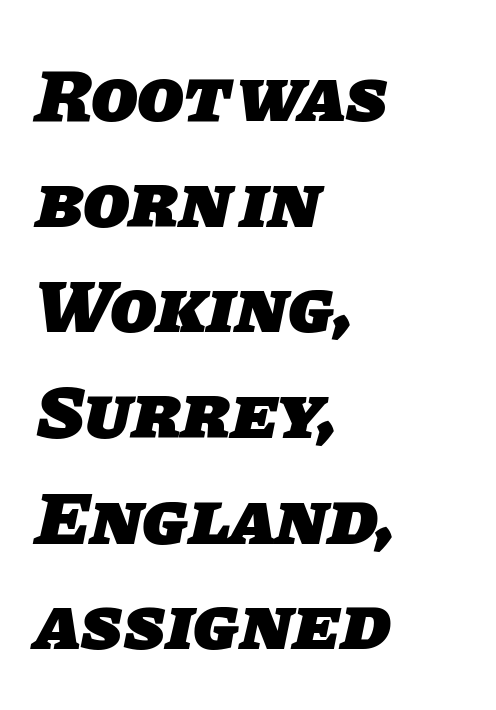
The image shows 76 px heavy type; set left-aligned, normal line spacing (1.39x), normal letter spacing, not underlined; low stroke contrast and a large x-height.
